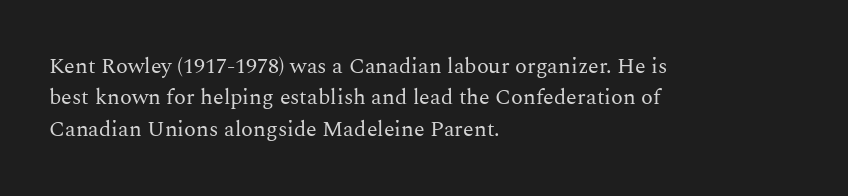
The image shows 22 px text type, upright; set left-aligned, normal line spacing (1.43x), normal letter spacing, not underlined.
